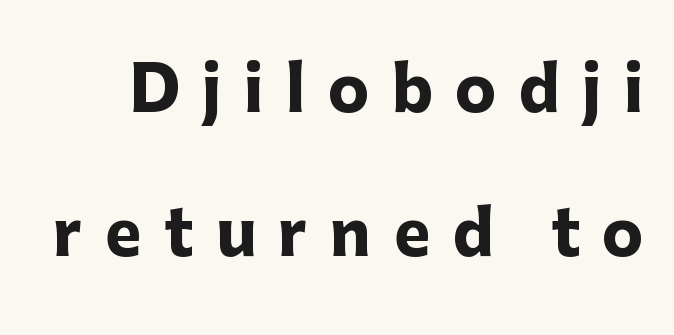
Look at the bottom of the vertical strokes: they stop flat, with no serifs. I'd describe the lettering as bold — thick and assertive. Just letters on the line, the space beneath them empty. The passage shown stacks its lines with a broad gap. You could not count columns in this text — the font is proportionally spaced.
